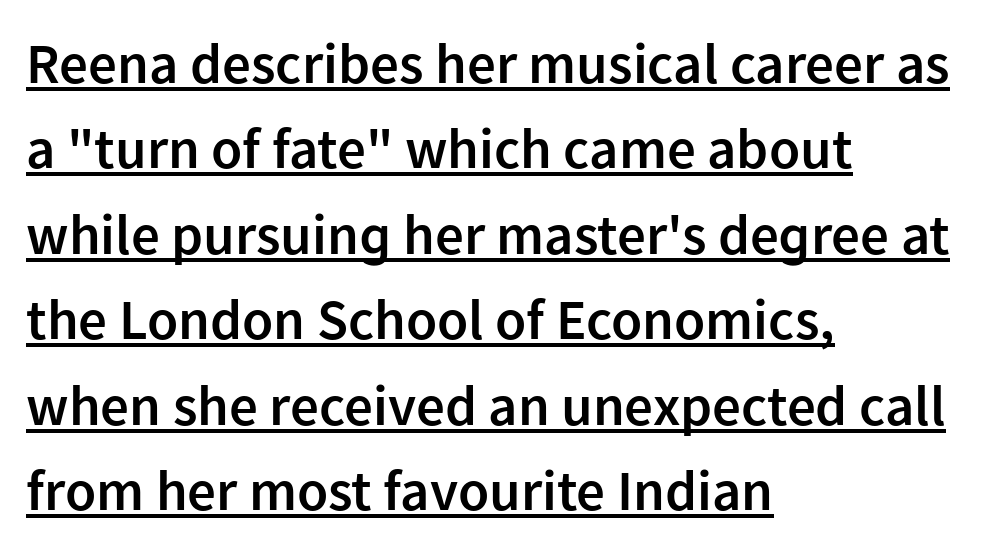
Standard letterfit; no display-style spreading of the glyphs. Decoration check: the copy is underlined. Italic? Not at all — the glyphs are vertical. This is moderately heavy type, rendered in semibold. The leading is moderate, giving the passage an even texture. One-word summary of the alignment: left.
